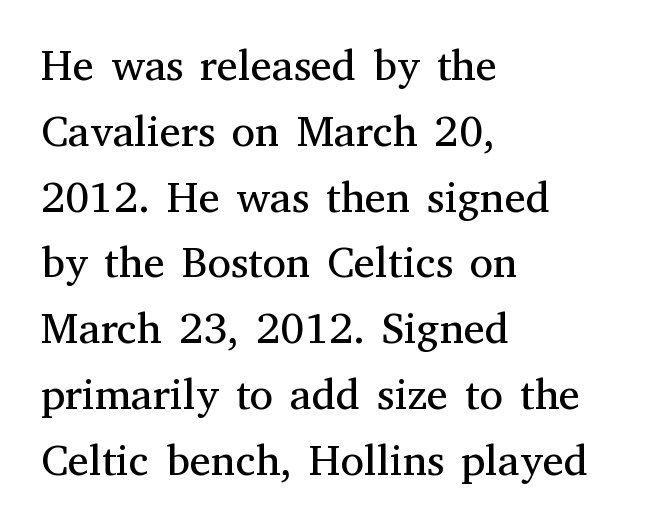
Horizontally, the lines are justified to the leading edge only. This rendering features lettering with no underline. Think of a printed novel: that variable character pitch is what you see here. The strokes are not fattened; the text isn't bold.
